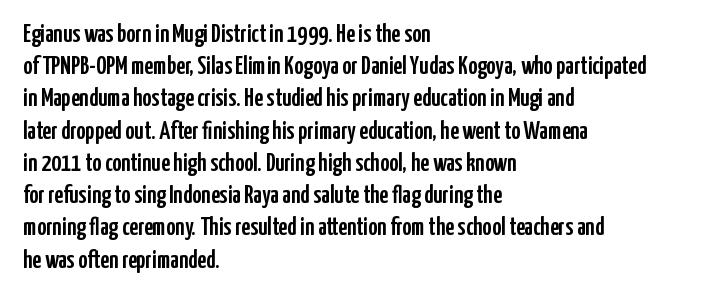
{"italic": "no", "underline": "no", "align": "left", "line_spacing": "normal", "line_spacing_ratio": 1.29, "letter_spacing": "normal", "letter_spacing_em": 0.0, "glyph_px": 25}
